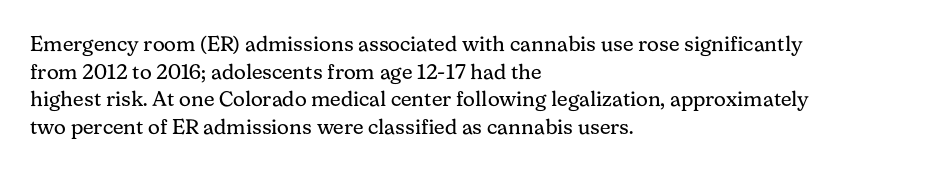
Teacher's note: observe the even left margin — that is flush-left alignment. The line texture is even and compact thanks to regular tracking. The lettering stays uniformly vertical, giving the passage a roman look. The baseline area is clear.
